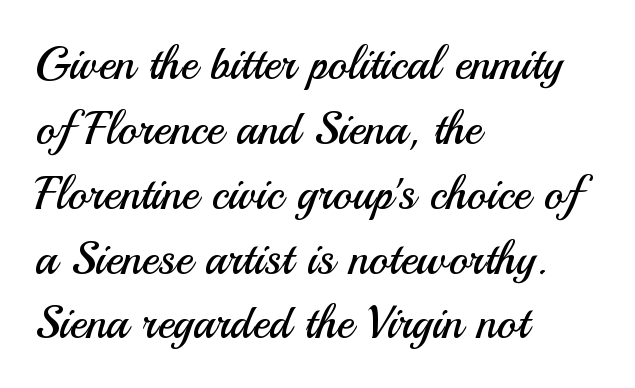
{"serif": "no", "bold": "no", "weight": "regular", "width": "normal", "stroke_contrast": "medium", "x_height": "small", "monospaced": "no", "underline": "no", "align": "left", "line_spacing": "normal", "line_spacing_ratio": 1.41, "letter_spacing": "normal", "letter_spacing_em": 0.0, "glyph_px": 46}
